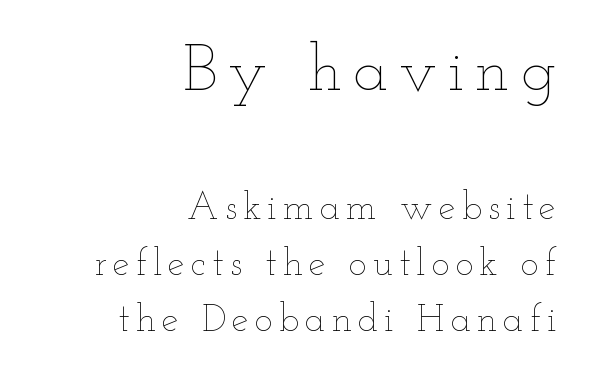
The image shows 66 px thin, wide type, upright; set right-aligned, normal line spacing (1.47x), not underlined; the first (top) block is 1.74x larger; low stroke contrast and a small x-height.
